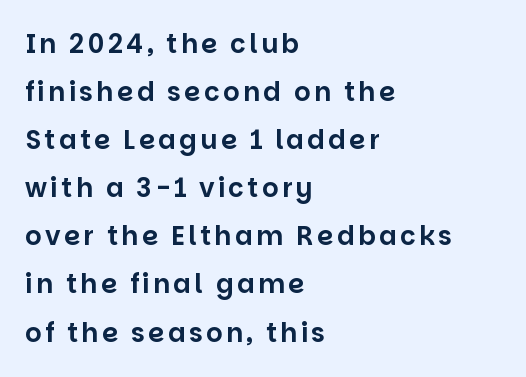
The image shows 26 px text type, upright; set left-aligned, line spacing 1.85x, not underlined.
